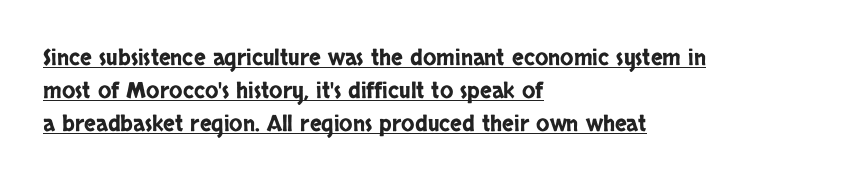
{"italic": "no", "underline": "yes", "align": "left", "line_spacing": "normal", "line_spacing_ratio": 1.5, "letter_spacing": "normal", "letter_spacing_em": 0.0, "glyph_px": 22}
